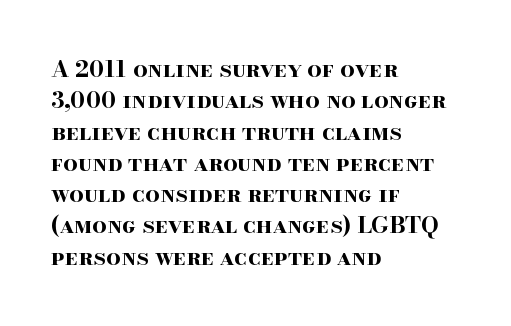
{"italic": "no", "bold": "yes", "underline": "no", "align": "left", "line_spacing": "normal", "line_spacing_ratio": 1.36, "letter_spacing": "normal", "letter_spacing_em": 0.0, "glyph_px": 23}
